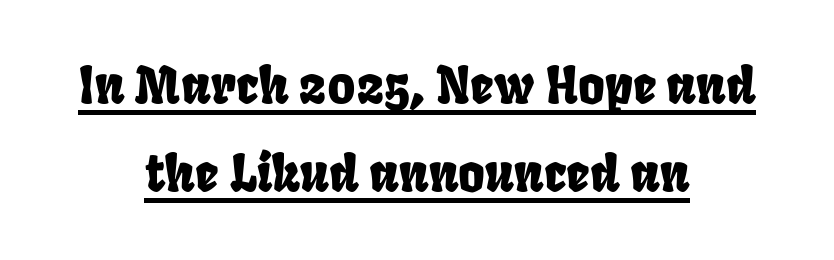
The image shows 51 px condensed sans-serif type; set centered, line spacing 1.73x, normal letter spacing, underlined; low stroke contrast and a large x-height.
